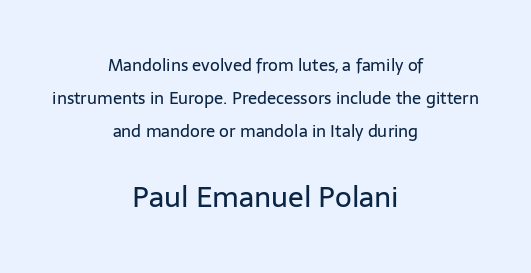
{"serif": "no", "italic": "no", "bold": "no", "weight": "regular", "width": "normal", "stroke_contrast": "low", "x_height": "medium", "monospaced": "no", "underline": "no", "align": "center", "line_spacing": "loose", "line_spacing_ratio": 1.94, "letter_spacing": "normal", "letter_spacing_em": 0.0, "larger_block": "second", "size_ratio": 1.71, "glyph_px": 29}
